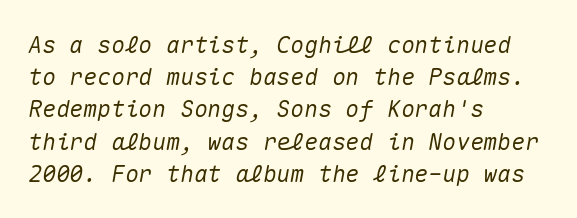
Q: Is the text italic (slanted)? A: Yes, it leans right by about 10 degrees.
Q: Is the text underlined? A: No.
Q: How is the paragraph aligned? A: Left-aligned.
Q: Is the spacing between letters normal or unusually wide? A: Normal.
Q: Is the spacing between lines tight, normal or loose? A: Normal.
